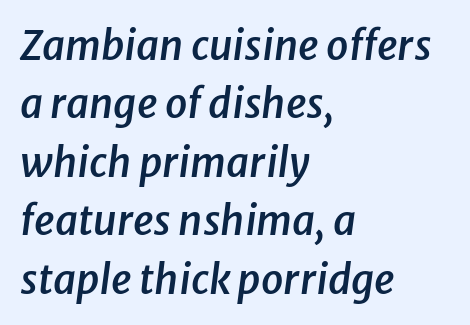
{"italic": "yes", "lean": "right", "slant_degrees": 8, "bold": "semi", "weight": "semibold", "width": "normal", "stroke_contrast": "low", "x_height": "medium", "monospaced": "no", "underline": "no", "align": "left", "line_spacing": "normal", "line_spacing_ratio": 1.46, "letter_spacing": "normal", "letter_spacing_em": 0.0, "glyph_px": 40}
